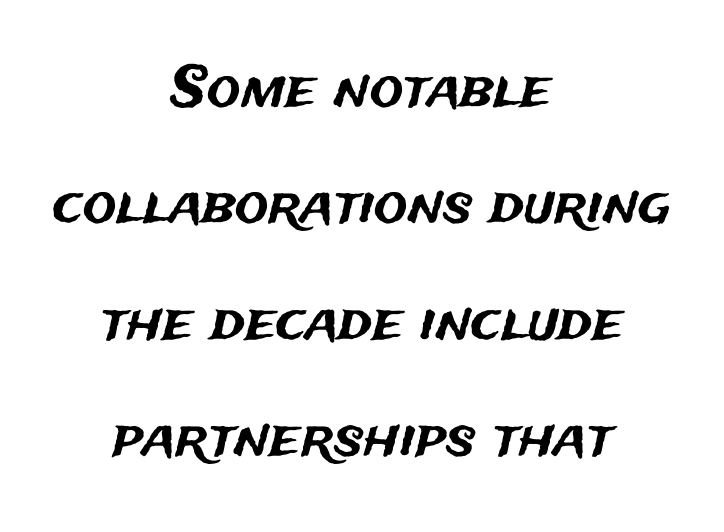
{"serif": "no", "width": "normal", "stroke_contrast": "medium", "x_height": "medium", "monospaced": "no", "underline": "no", "align": "center", "line_spacing": "loose", "line_spacing_ratio": 2.08, "letter_spacing": "normal", "letter_spacing_em": 0.0, "glyph_px": 56}
